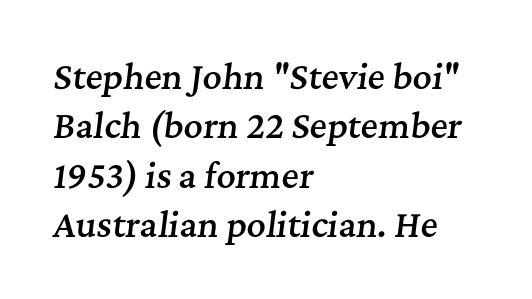
The image shows 33 px semibold serif type, italic (leaning right); set left-aligned, normal line spacing (1.5x), normal letter spacing, not underlined; medium stroke contrast and a medium x-height.
